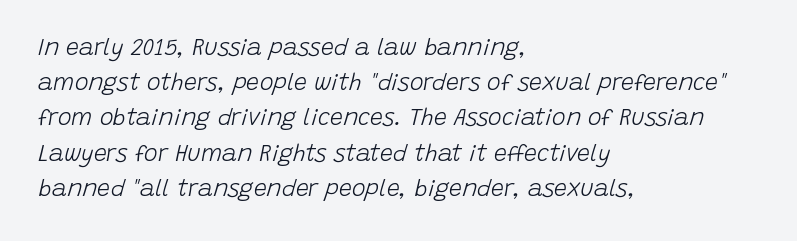
The rendering applies a slant to the glyphs. Quick note: underline off. What stands out about the letter spacing? Nothing — it is the standard amount. Leading: standard. Is this a heavy cut? Hardly; it is regular or lighter. The text block is weighted toward the left margin, trailing off unevenly rightward.
